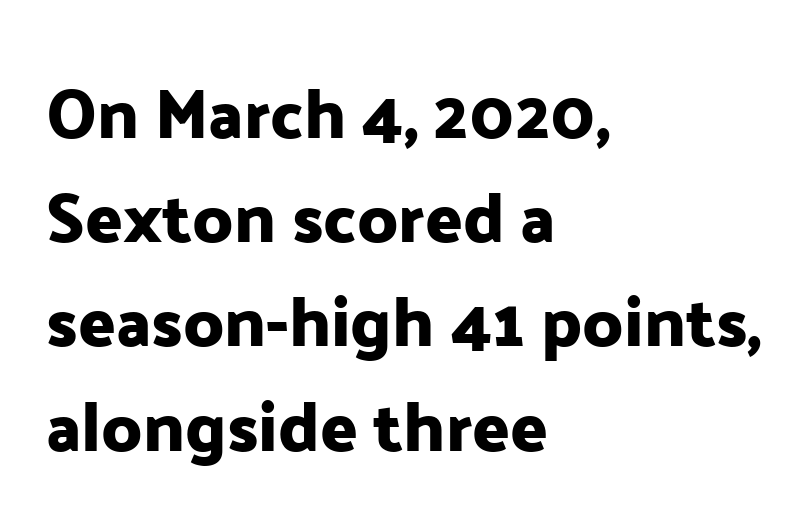
{"serif": "no", "italic": "no", "width": "normal", "stroke_contrast": "low", "x_height": "medium", "monospaced": "no", "underline": "no", "align": "left", "line_spacing": "normal", "line_spacing_ratio": 1.51, "letter_spacing": "normal", "letter_spacing_em": 0.0, "glyph_px": 69}
